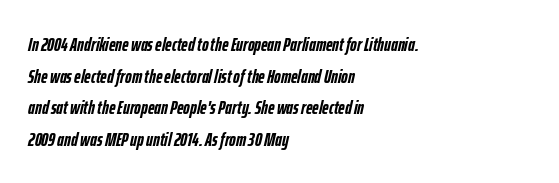
{"italic": "yes", "lean": "right", "slant_degrees": 12, "bold": "yes", "underline": "no", "align": "left", "line_spacing": "normal", "line_spacing_ratio": 1.58, "letter_spacing": "normal", "letter_spacing_em": 0.0, "glyph_px": 20}
